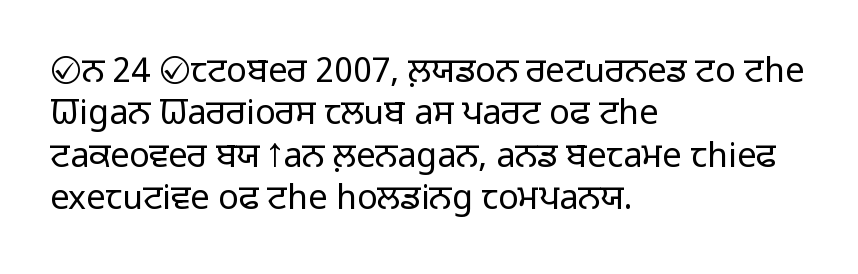
Q: Is the text bold? A: No.
Q: Is the text italic (slanted)? A: No, it is upright.
Q: Is the typeface a serif or a sans-serif typeface? A: Sans-serif.
Q: Is the text underlined? A: No.
Q: How is the paragraph aligned? A: Left-aligned.
Q: Is the spacing between letters normal or unusually wide? A: Normal.
Q: Is the spacing between lines tight, normal or loose? A: Normal.
Q: Width (condensed, normal, or wide)? A: Normal.
Q: Stroke contrast? A: Low.
Q: x-height? A: Medium.
Q: Monospaced? A: No.
